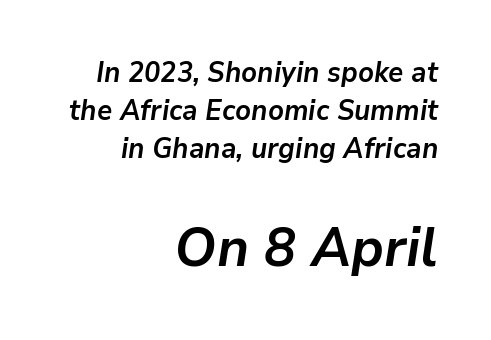
Size contrast runs from small at the top to large at the bottom. The passage shown has conventional tracking throughout. Varying glyph widths throughout — classic text-font behaviour. Bold? Absolutely — the strokes are thick and heavy.
